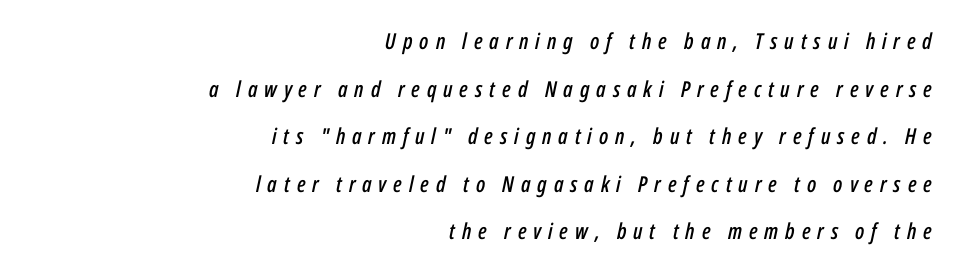
Q: Is the text italic (slanted)? A: Yes, it leans right by about 12 degrees.
Q: Is the text underlined? A: No.
Q: How is the paragraph aligned? A: Right-aligned.
Q: Is the spacing between letters normal or unusually wide? A: Unusually wide.
Q: Is the spacing between lines tight, normal or loose? A: Loose.
